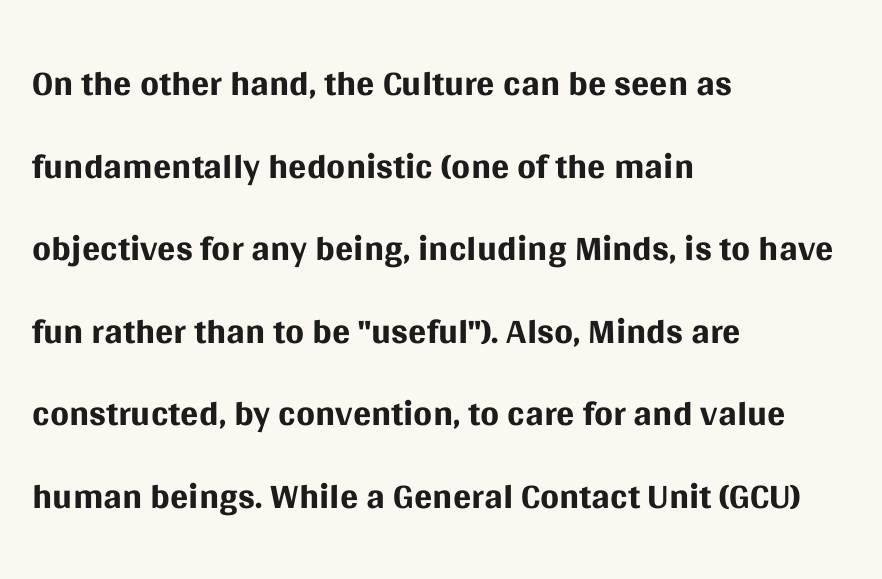
The glyphs are unaccompanied by any horizontal stroke below them. Think of a printed novel: that variable character pitch is what you see here. Tracking here is standard; glyphs follow each other at the usual distance. The characters display no serif detailing; their extremities are plain. The lines are quadded left.
